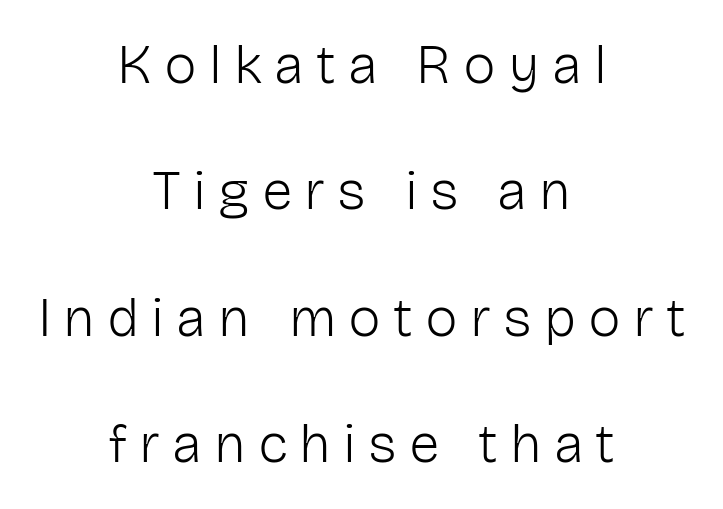
{"serif": "no", "italic": "no", "bold": "no", "weight": "light", "width": "normal", "stroke_contrast": "low", "x_height": "medium", "monospaced": "no", "underline": "no", "align": "center", "line_spacing": "loose", "line_spacing_ratio": 2.3, "letter_spacing": "wide", "letter_spacing_em": 0.22, "glyph_px": 55}
